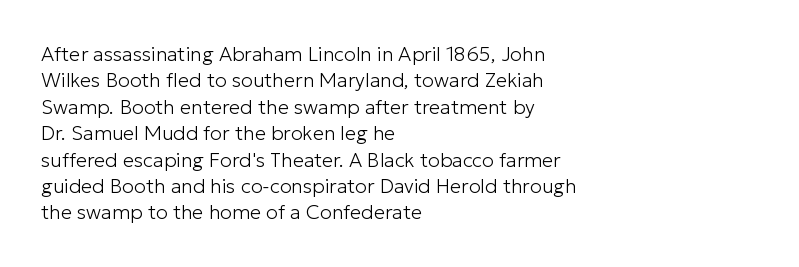
{"italic": "no", "bold": "no", "underline": "no", "align": "left", "line_spacing": "normal", "line_spacing_ratio": 1.32, "letter_spacing": "normal", "letter_spacing_em": 0.0, "glyph_px": 20}
